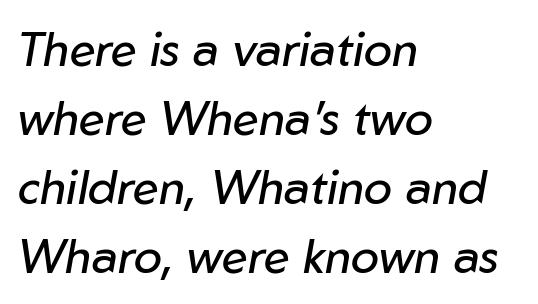
{"italic": "yes", "lean": "right", "slant_degrees": 10, "bold": "no", "weight": "regular", "width": "normal", "stroke_contrast": "low", "x_height": "medium", "monospaced": "no", "underline": "no", "align": "left", "line_spacing": "normal", "line_spacing_ratio": 1.47, "letter_spacing": "normal", "letter_spacing_em": 0.0, "glyph_px": 47}
